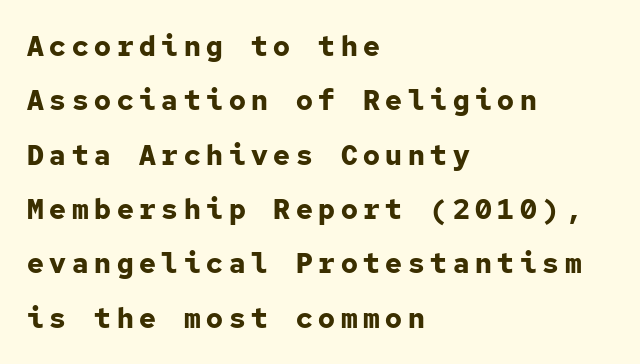
{"serif": "no", "italic": "no", "bold": "yes", "weight": "bold", "width": "normal", "stroke_contrast": "low", "x_height": "medium", "monospaced": "yes", "underline": "no", "align": "left", "line_spacing": "loose", "line_spacing_ratio": 1.94, "letter_spacing": "wide", "letter_spacing_em": 0.2, "glyph_px": 28}
